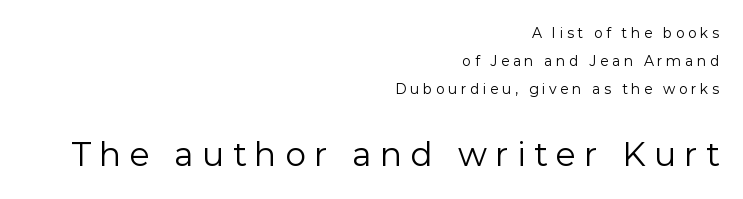
{"serif": "no", "italic": "no", "bold": "no", "weight": "regular", "width": "normal", "x_height": "medium", "monospaced": "no", "underline": "no", "align": "right", "line_spacing": "loose", "line_spacing_ratio": 1.99, "letter_spacing": "wide", "letter_spacing_em": 0.25, "larger_block": "second", "size_ratio": 2.36, "glyph_px": 33}
